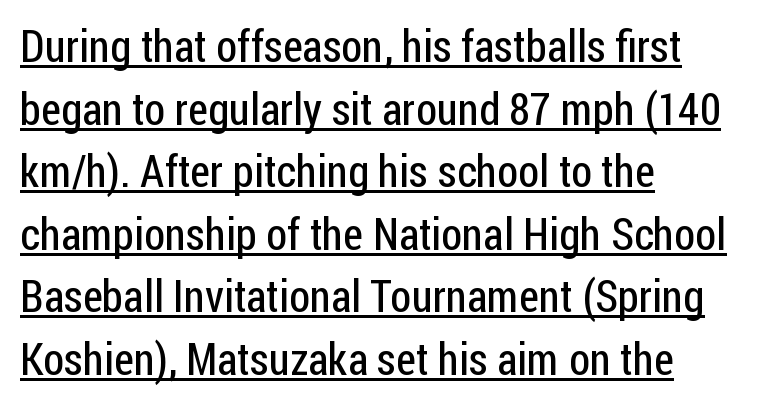
This rendering leaves character spacing at its baseline value. The rendering uses the underline text-decoration. The letterforms sit at book weight or below. The rendering uses natural spacing where letterforms have individual widths. Typographically, this falls in the sans-serif category.
